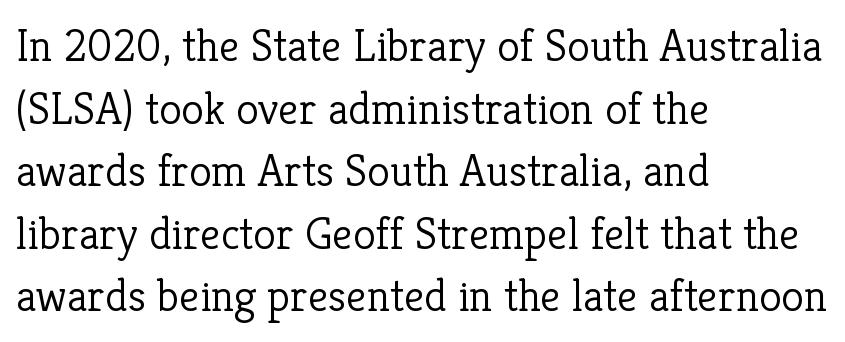
The image shows 46 px light serif type, upright; set left-aligned, normal line spacing (1.36x), normal letter spacing, not underlined; low stroke contrast and a medium x-height.
